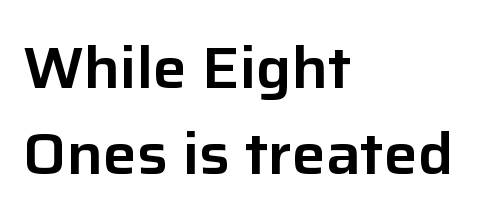
The image shows 57 px sans-serif type, upright; set left-aligned, normal line spacing (1.51x), normal letter spacing, not underlined; low stroke contrast and a medium x-height.
